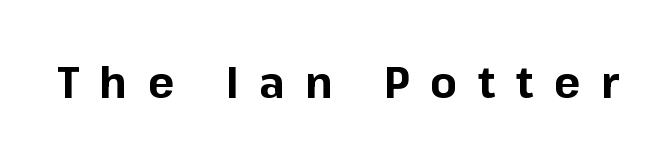
Q: Is the text bold? A: Yes.
Q: Is the text italic (slanted)? A: No, it is upright.
Q: Is the typeface a serif or a sans-serif typeface? A: Sans-serif.
Q: Is the text underlined? A: No.
Q: Is the spacing between letters normal or unusually wide? A: Unusually wide.
Q: Width (condensed, normal, or wide)? A: Normal.
Q: Stroke contrast? A: Low.
Q: x-height? A: Medium.
Q: Monospaced? A: No.
